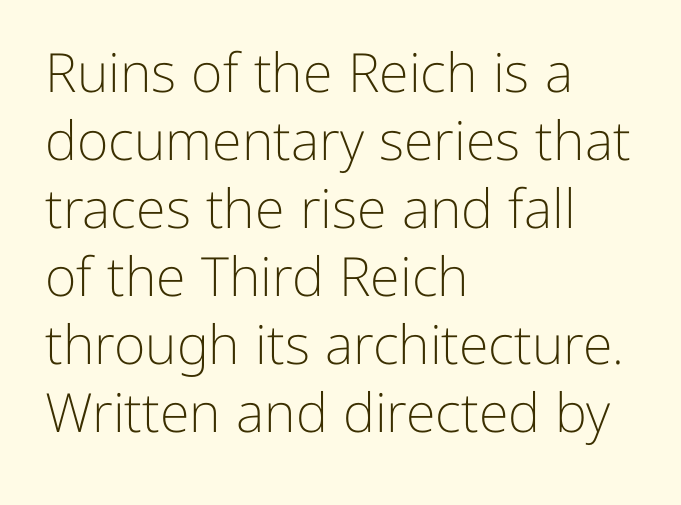
{"serif": "no", "italic": "no", "bold": "no", "weight": "light", "width": "normal", "stroke_contrast": "low", "x_height": "medium", "monospaced": "no", "underline": "no", "align": "left", "line_spacing": "normal", "line_spacing_ratio": 1.26, "letter_spacing": "normal", "letter_spacing_em": 0.0, "glyph_px": 54}
